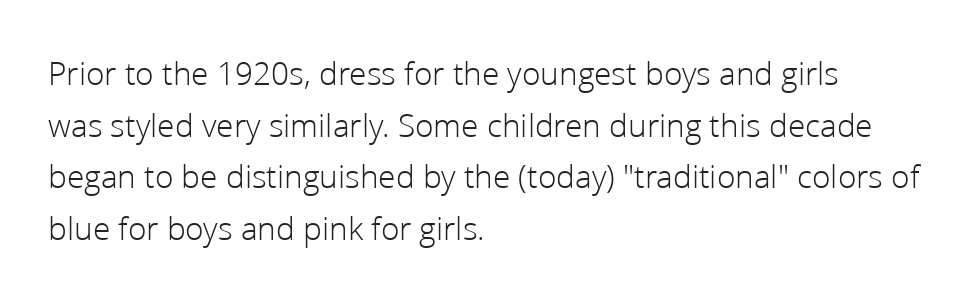
{"serif": "no", "italic": "no", "bold": "no", "weight": "light", "width": "normal", "stroke_contrast": "low", "x_height": "medium", "monospaced": "no", "underline": "no", "align": "left", "line_spacing": "normal", "line_spacing_ratio": 1.52, "letter_spacing": "normal", "letter_spacing_em": 0.0, "glyph_px": 34}
